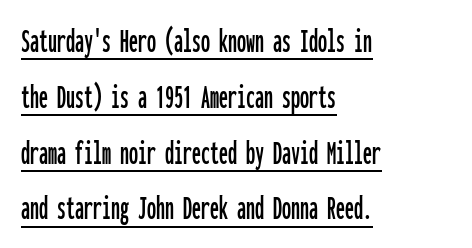
Default kerning and tracking; the words read as compact shapes. Reading down the column, the eye jumps a familiar distance to each next line. The lines in this sample share a left origin and differ only in where they stop. Examine the stroke ends and you'll find no serifs. Beneath each row of characters lies a ruled line.
